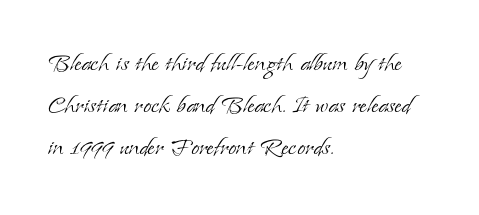
The image shows 29 px light serif type; set left-aligned, normal line spacing (1.45x), normal letter spacing, not underlined; low stroke contrast and a small x-height.
